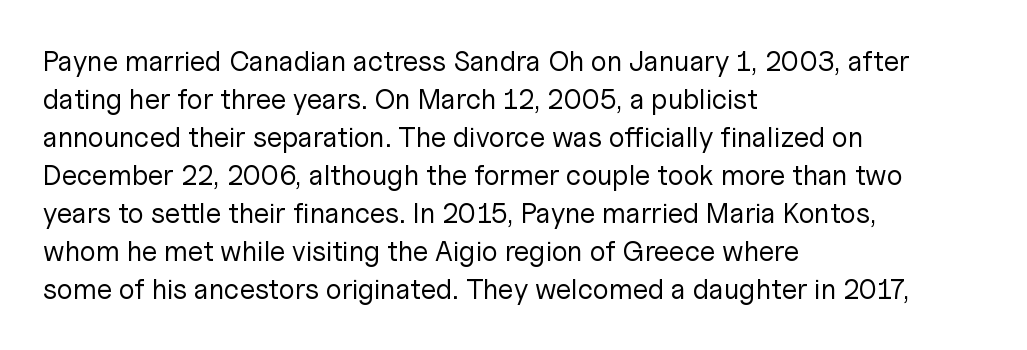
The face used here is rendered with its standard letterfit. Every character sits straight up, as roman type does. Baseline-to-baseline distance is the conventional proportion of letter height. These glyphs show unthickened strokes, regular width or finer. This is sans-serif lettering, the kind often seen on screens and signage. Check the space under the baseline: it is left empty.
